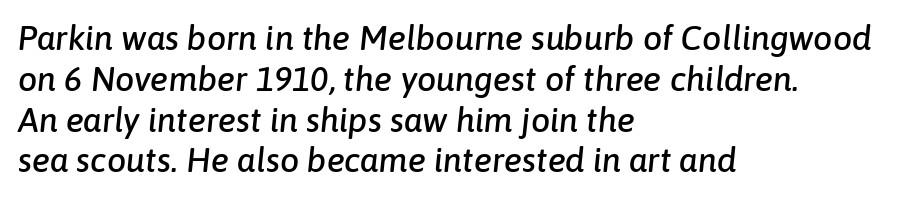
The image shows 34 px text type, italic (leaning right); set left-aligned, line spacing 1.2x, normal letter spacing, not underlined; low stroke contrast and a medium x-height.
